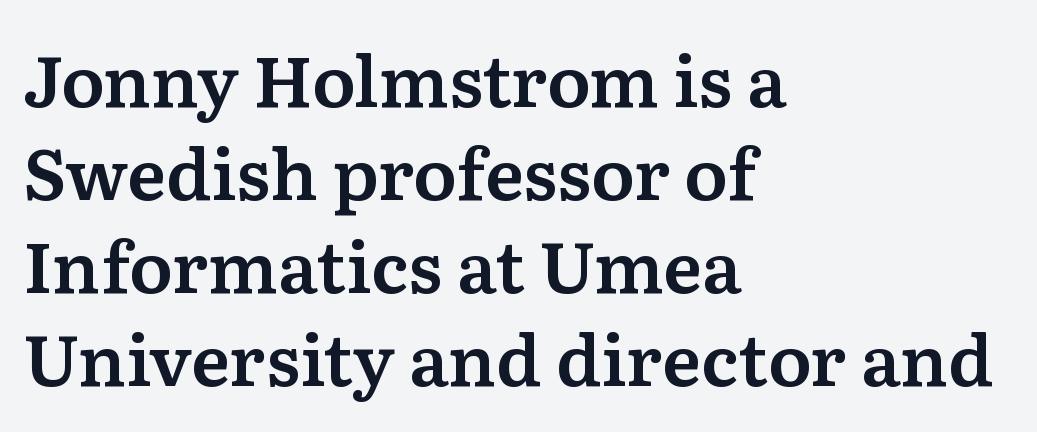
{"serif": "yes", "italic": "no", "width": "normal", "stroke_contrast": "medium", "x_height": "medium", "monospaced": "no", "underline": "no", "align": "left", "line_spacing": "normal", "line_spacing_ratio": 1.31, "letter_spacing": "normal", "letter_spacing_em": 0.0, "glyph_px": 71}
